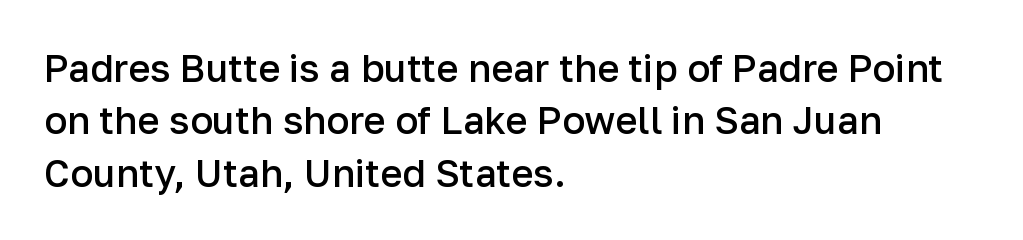
Alignment: flush left. Regarding leading, the lines here are spaced in the standard way. Spacing verdict: proportional, widths tailored to each character. Has an underline been added? It has not. A sans-serif font was chosen for this passage. Posture: straight, roman, zero tilt.
